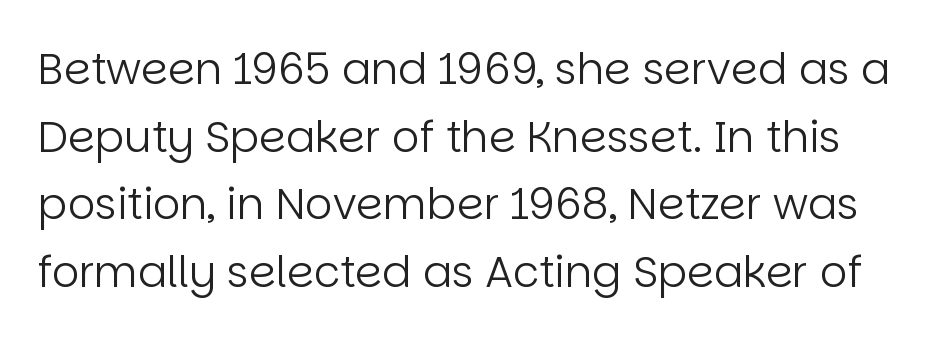
{"serif": "no", "italic": "no", "bold": "no", "weight": "regular", "width": "normal", "stroke_contrast": "low", "x_height": "large", "monospaced": "no", "underline": "no", "line_spacing": "normal", "line_spacing_ratio": 1.57, "letter_spacing": "normal", "letter_spacing_em": 0.0, "glyph_px": 43}
